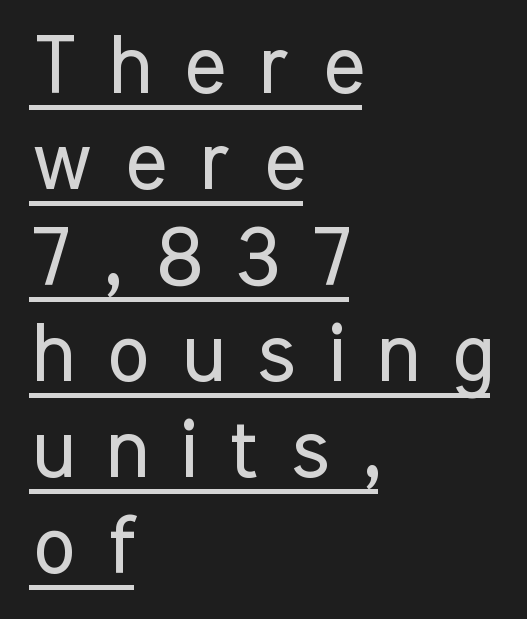
{"serif": "no", "italic": "no", "bold": "no", "weight": "regular", "width": "condensed", "stroke_contrast": "low", "x_height": "medium", "monospaced": "no", "underline": "yes", "align": "left", "line_spacing_ratio": 1.2, "letter_spacing": "wide", "letter_spacing_em": 0.41, "glyph_px": 80}
